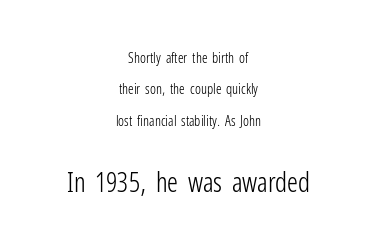
{"italic": "no", "bold": "no", "underline": "no", "align": "center", "line_spacing": "loose", "line_spacing_ratio": 2.24, "letter_spacing": "normal", "letter_spacing_em": 0.0, "larger_block": "second", "size_ratio": 1.93, "glyph_px": 27}
